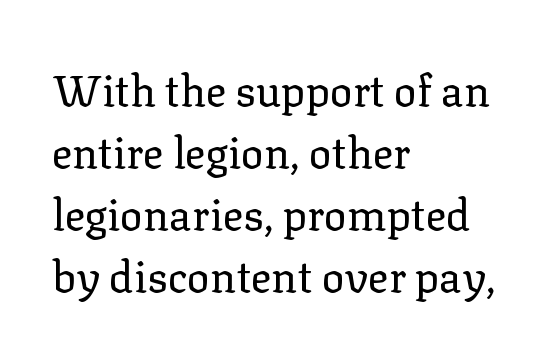
The image shows 43 px regular-weight serif type, upright; set left-aligned, normal line spacing (1.44x), normal letter spacing, not underlined; low stroke contrast and a medium x-height.
